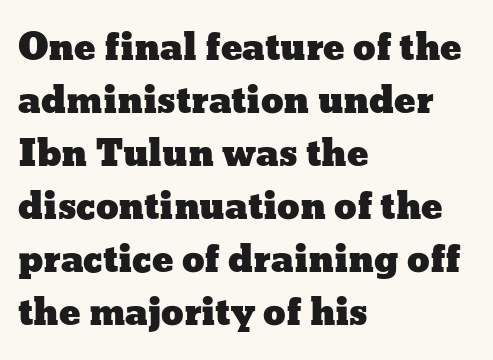
The image shows 36 px wide type, upright; set left-aligned, normal line spacing (1.47x), normal letter spacing, not underlined; low stroke contrast and a medium x-height.
